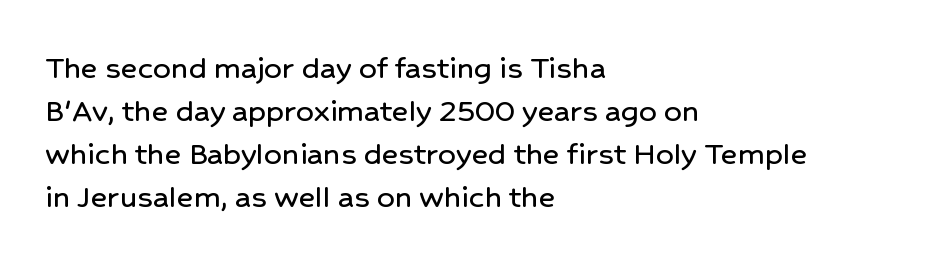
Q: Is the text italic (slanted)? A: No, it is upright.
Q: Is the typeface a serif or a sans-serif typeface? A: Sans-serif.
Q: Is the text underlined? A: No.
Q: How is the paragraph aligned? A: Left-aligned.
Q: Is the spacing between letters normal or unusually wide? A: Normal.
Q: Width (condensed, normal, or wide)? A: Normal.
Q: Stroke contrast? A: Low.
Q: x-height? A: Medium.
Q: Monospaced? A: No.
